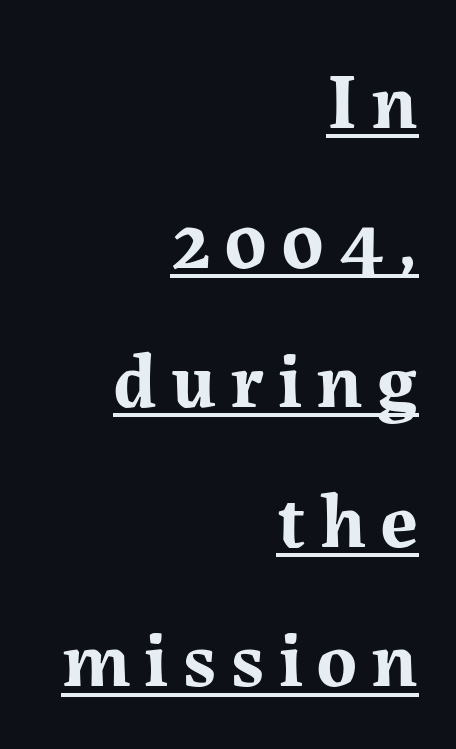
{"serif": "yes", "italic": "no", "bold": "yes", "weight": "bold", "width": "normal", "stroke_contrast": "medium", "x_height": "medium", "monospaced": "no", "underline": "yes", "align": "right", "line_spacing_ratio": 1.79, "glyph_px": 78}
